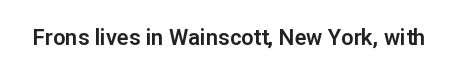
Tall strokes in this sample are plumb rather than angled. Short note: letters normally spaced. Lines of text with bare space underneath.
